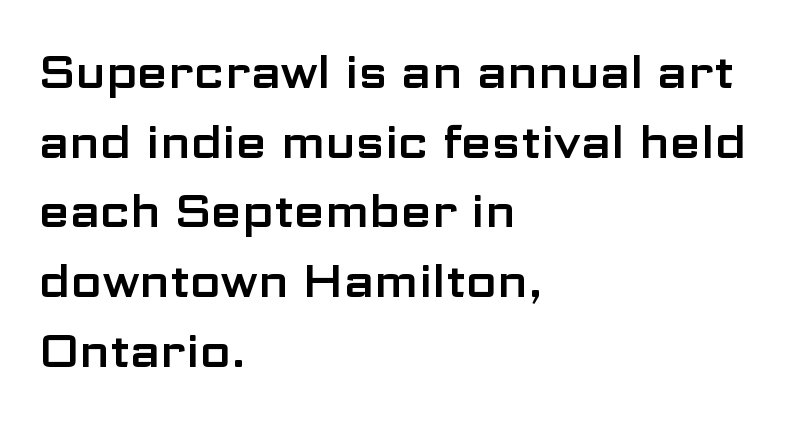
{"serif": "no", "italic": "no", "width": "wide", "stroke_contrast": "low", "x_height": "medium", "monospaced": "no", "underline": "no", "align": "left", "line_spacing": "normal", "line_spacing_ratio": 1.55, "letter_spacing": "normal", "letter_spacing_em": 0.0, "glyph_px": 45}
